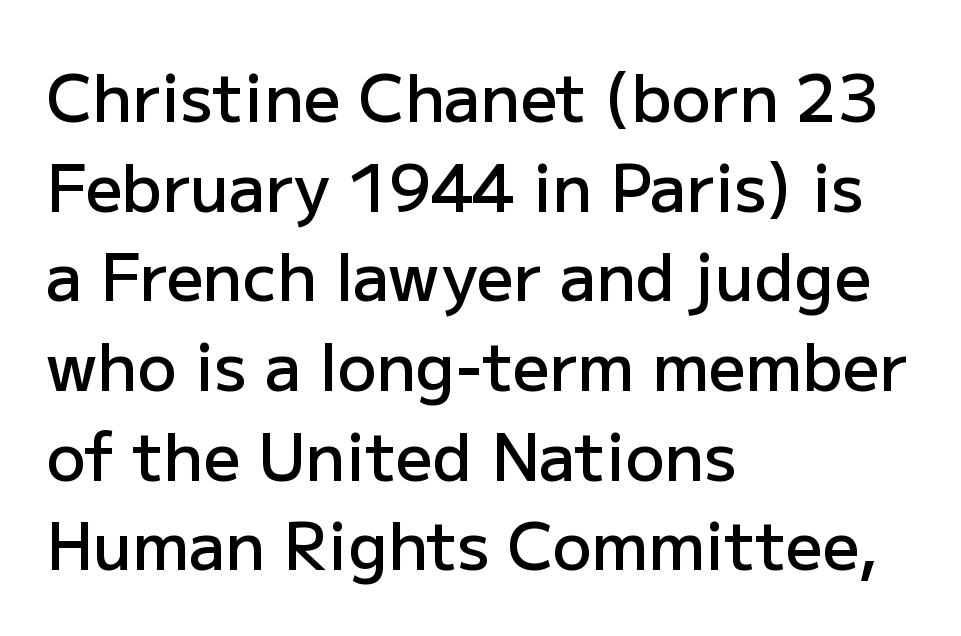
{"serif": "no", "italic": "no", "bold": "semi", "weight": "semibold", "width": "normal", "stroke_contrast": "low", "x_height": "medium", "monospaced": "no", "underline": "no", "align": "left", "line_spacing": "normal", "line_spacing_ratio": 1.38, "letter_spacing": "normal", "letter_spacing_em": 0.0, "glyph_px": 65}
